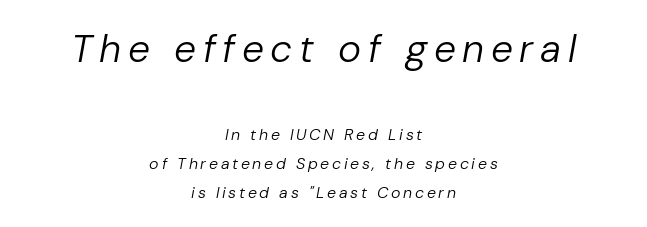
Tall strokes in this sample are angled rather than plumb. Here the designer chose a conventional face with non-uniform glyph widths. The earlier block is typeset at a bigger size than the later block. This sample is center-justified, so both line endings float freely. Descenders are the only things crossing below the line.
